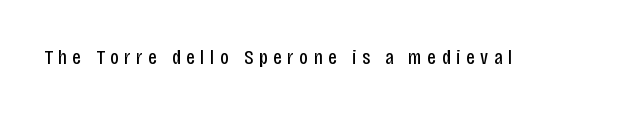
Q: Is the text bold? A: No.
Q: Is the text italic (slanted)? A: No, it is upright.
Q: Is the text underlined? A: No.
Q: Is the spacing between letters normal or unusually wide? A: Unusually wide.
